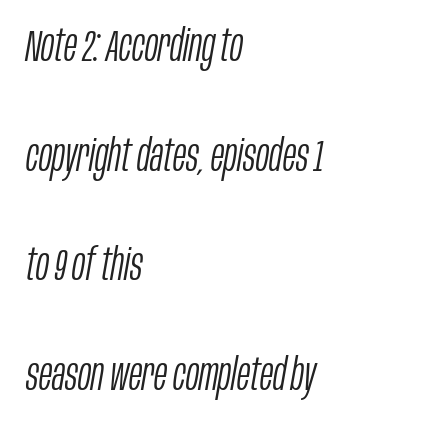
Q: Is the text bold? A: No.
Q: Is the text italic (slanted)? A: Yes, it leans right by about 10 degrees.
Q: Is the text underlined? A: No.
Q: How is the paragraph aligned? A: Left-aligned.
Q: Is the spacing between letters normal or unusually wide? A: Normal.
Q: Is the spacing between lines tight, normal or loose? A: Loose.
Q: Width (condensed, normal, or wide)? A: Condensed.
Q: Stroke contrast? A: Low.
Q: x-height? A: Large.
Q: Monospaced? A: No.
